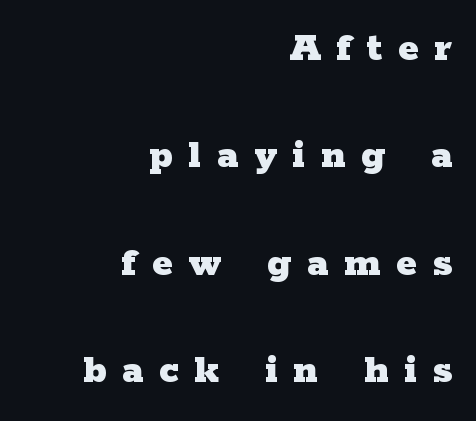
Q: Is the text bold? A: Yes.
Q: Is the text italic (slanted)? A: No, it is upright.
Q: Is the typeface a serif or a sans-serif typeface? A: Serif.
Q: Is the text underlined? A: No.
Q: How is the paragraph aligned? A: Right-aligned.
Q: Is the spacing between letters normal or unusually wide? A: Unusually wide.
Q: Is the spacing between lines tight, normal or loose? A: Loose.
Q: Width (condensed, normal, or wide)? A: Wide.
Q: Stroke contrast? A: Low.
Q: x-height? A: Medium.
Q: Monospaced? A: No.
